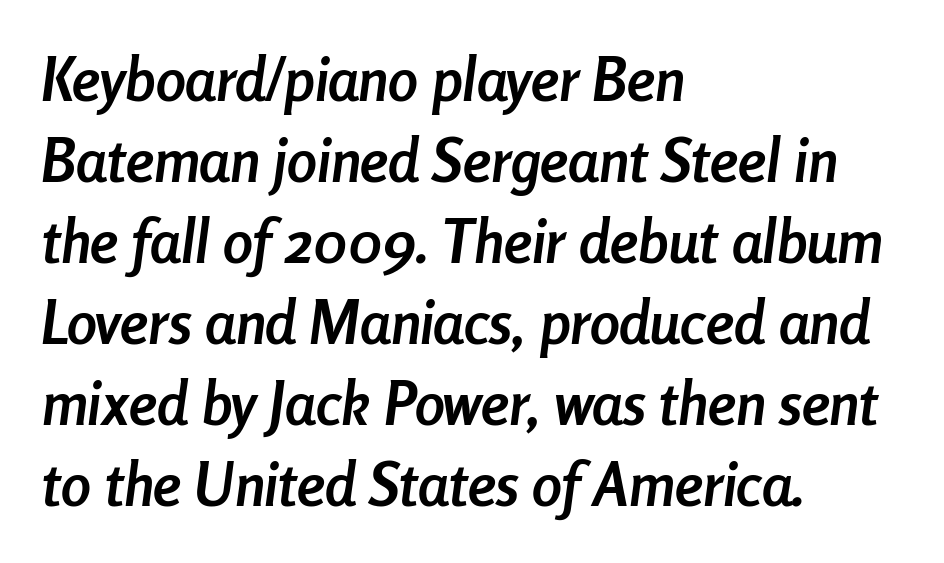
Q: Is the text bold? A: Yes.
Q: Is the text italic (slanted)? A: Yes, it leans right by about 8 degrees.
Q: Is the text underlined? A: No.
Q: How is the paragraph aligned? A: Left-aligned.
Q: Is the spacing between letters normal or unusually wide? A: Normal.
Q: Is the spacing between lines tight, normal or loose? A: Normal.
Q: Width (condensed, normal, or wide)? A: Condensed.
Q: Stroke contrast? A: Low.
Q: x-height? A: Medium.
Q: Monospaced? A: No.
